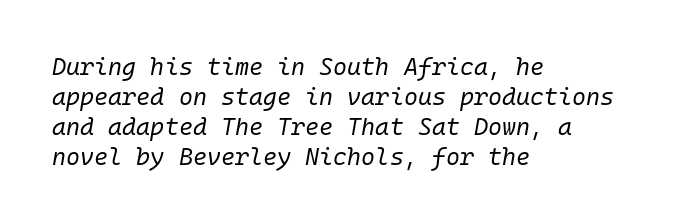
Letters rest on an invisible, unmarked baseline. The block of text has a typical density, with ordinary space between rows. The letterforms sit at book weight or below. Where is the straight margin? On the left.
